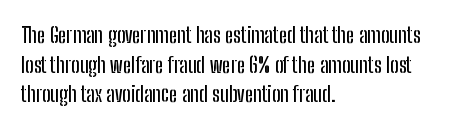
Q: Is the text italic (slanted)? A: No, it is upright.
Q: Is the text underlined? A: No.
Q: How is the paragraph aligned? A: Left-aligned.
Q: Is the spacing between letters normal or unusually wide? A: Normal.
Q: Is the spacing between lines tight, normal or loose? A: Normal.
